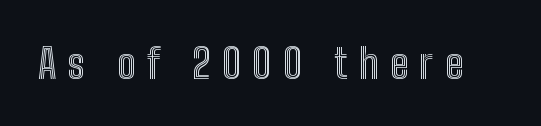
The image shows 41 px condensed type, upright; set unusually wide letter spacing (+0.28 em), not underlined; a medium x-height.
